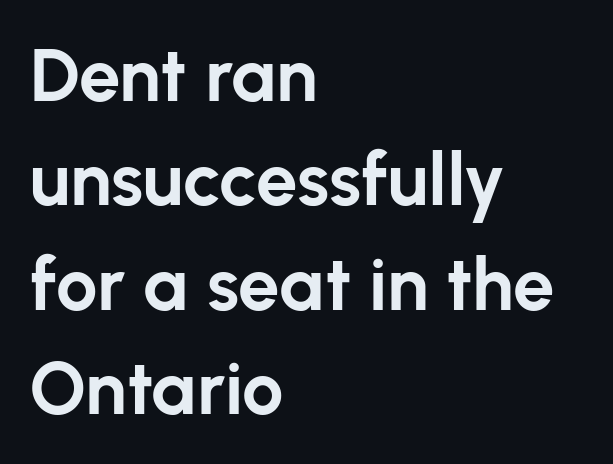
Letterform terminals end flat and unadorned throughout the passage. Each letter keeps its own natural width here, so spacing adapts to shape. Each row of text sits above clean, open space. The lettering holds an erect, upright posture throughout.
